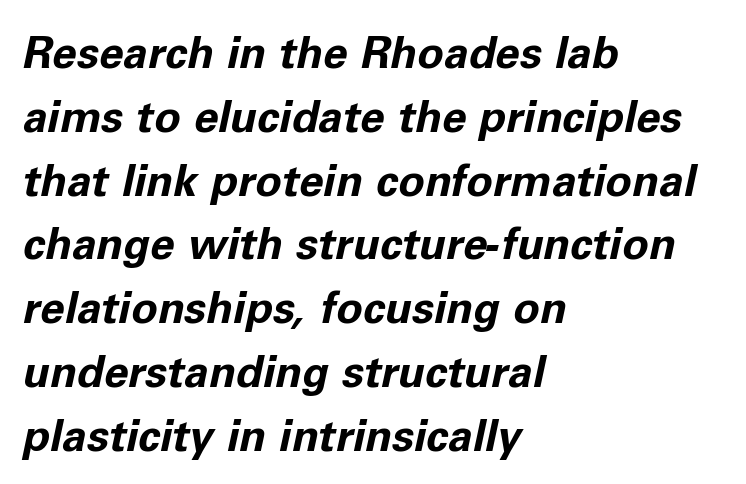
The image shows 44 px bold type, italic (leaning right); set left-aligned, normal line spacing (1.45x), normal letter spacing, not underlined; low stroke contrast and a medium x-height.
